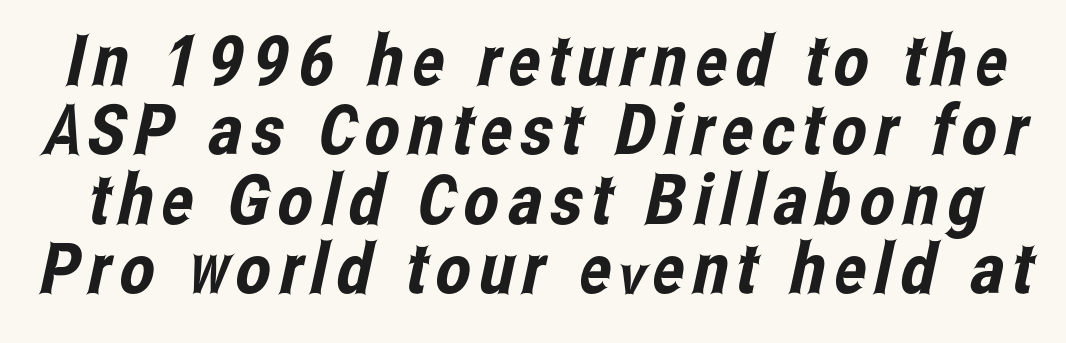
Q: Is the typeface a serif or a sans-serif typeface? A: Sans-serif.
Q: Is the text underlined? A: No.
Q: Is the spacing between lines tight, normal or loose? A: Tight.
Q: Width (condensed, normal, or wide)? A: Condensed.
Q: Stroke contrast? A: Low.
Q: x-height? A: Medium.
Q: Monospaced? A: No.
